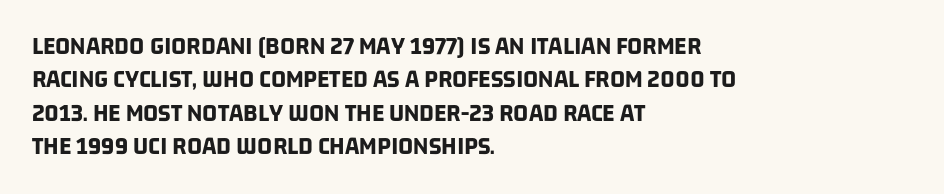
Q: Is the text bold? A: Yes.
Q: Is the text underlined? A: No.
Q: How is the paragraph aligned? A: Left-aligned.
Q: Is the spacing between letters normal or unusually wide? A: Normal.
Q: Is the spacing between lines tight, normal or loose? A: Normal.
